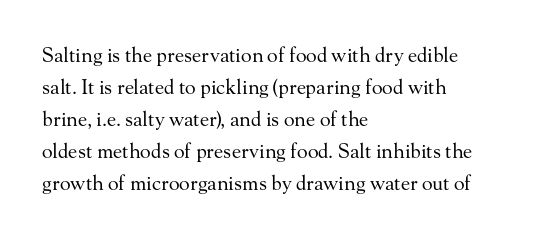
Caption: standard tracking, unaltered. The line-height multiplier appears to be the usual default. Type without underlining. This sample uses an upright cut, with every glyph sitting square on the baseline. This rendering uses left alignment, leaving the right contour irregular. The characters are drawn with everyday or finer stroke widths.
